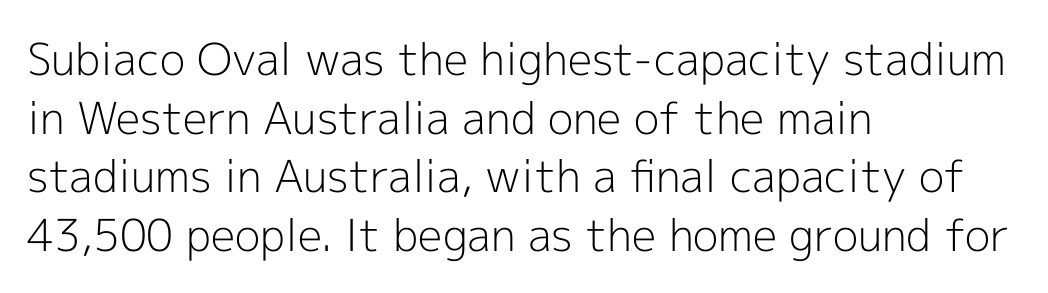
Nobody drew a line under any word here. Vertical strokes here are truly vertical. Do the characters align in a grid? No, the font is proportional. The lines are quadded left. The horizontal fit of the characters is conventional and even.
